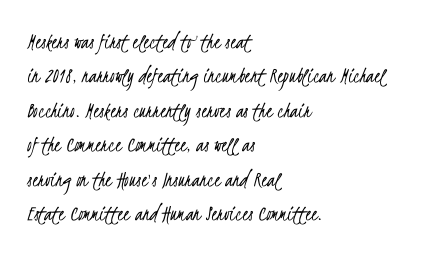
{"bold": "no", "underline": "no", "align": "left", "line_spacing": "normal", "line_spacing_ratio": 1.5, "letter_spacing": "normal", "letter_spacing_em": 0.0, "glyph_px": 23}
